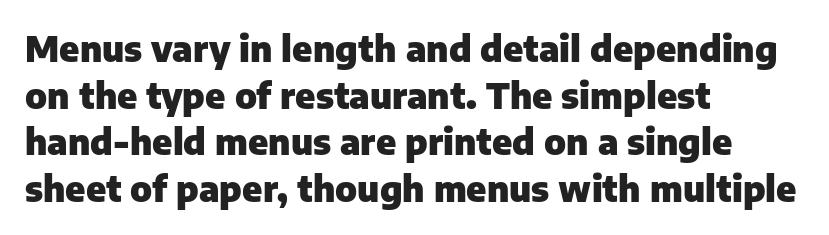
{"serif": "no", "italic": "no", "bold": "yes", "weight": "heavy", "width": "normal", "stroke_contrast": "low", "x_height": "medium", "monospaced": "no", "underline": "no", "align": "left", "line_spacing": "normal", "line_spacing_ratio": 1.33, "letter_spacing": "normal", "letter_spacing_em": 0.0, "glyph_px": 35}
